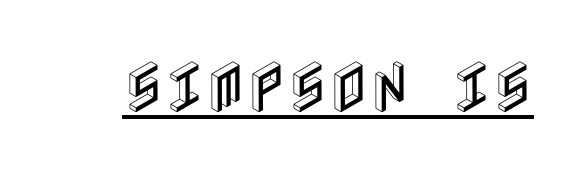
Q: Is the text italic (slanted)? A: No, it is upright.
Q: Is the text underlined? A: Yes.
Q: Is the spacing between letters normal or unusually wide? A: Normal.
Q: Width (condensed, normal, or wide)? A: Condensed.
Q: x-height? A: Large.
